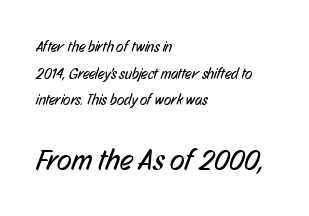
Character size in the trailing block exceeds that of the leading block. Does the type have serifs? No, each stem ends abruptly. In CSS terms this would be text-align: left. The foot of each line stays bare and open. Stems here are at most as thick as an everyday book face.
